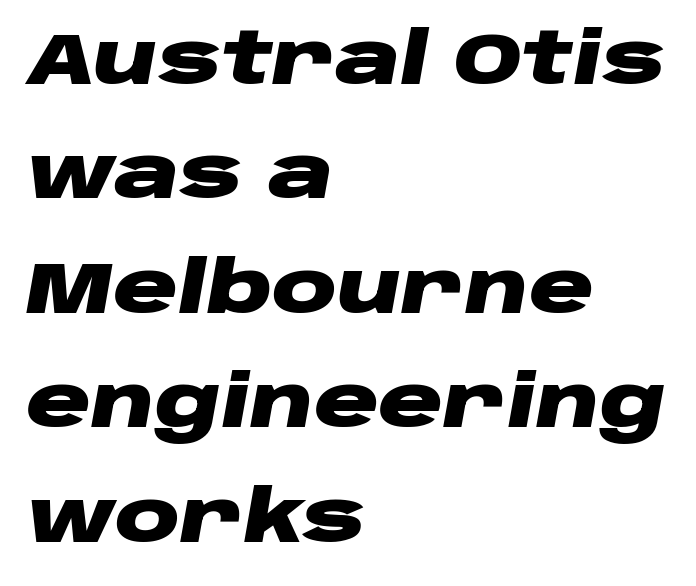
Q: Is the text bold? A: Yes.
Q: Is the text italic (slanted)? A: Yes, it leans right by about 10 degrees.
Q: Is the text underlined? A: No.
Q: How is the paragraph aligned? A: Left-aligned.
Q: Is the spacing between letters normal or unusually wide? A: Normal.
Q: Is the spacing between lines tight, normal or loose? A: Normal.
Q: Width (condensed, normal, or wide)? A: Wide.
Q: Stroke contrast? A: Low.
Q: x-height? A: Large.
Q: Monospaced? A: No.
